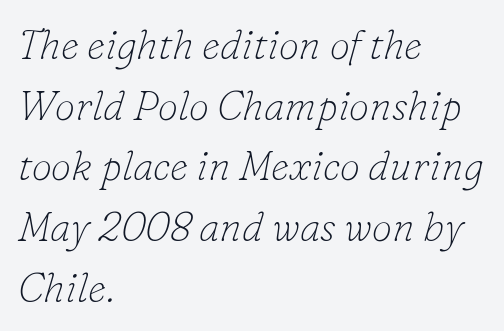
Honestly, the letter spacing is just normal — you wouldn't notice it. What's the leading like? Ordinary, nothing unusual. The characters are drawn with everyday or finer stroke widths. The designer went with a serif here, giving each stem small feet. Layout note: lines flush left.
